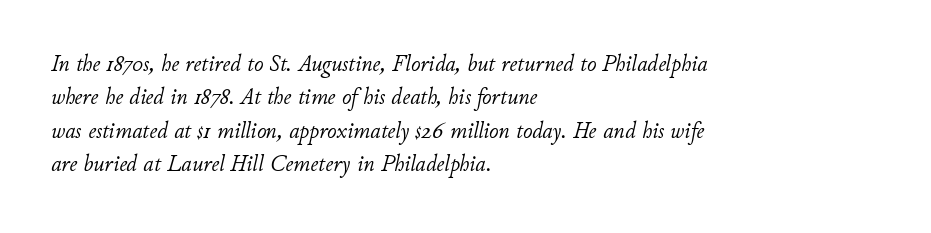
Q: Is the text bold? A: No.
Q: Is the text italic (slanted)? A: Yes, it leans right by about 11 degrees.
Q: Is the text underlined? A: No.
Q: How is the paragraph aligned? A: Left-aligned.
Q: Is the spacing between letters normal or unusually wide? A: Normal.
Q: Is the spacing between lines tight, normal or loose? A: Normal.
